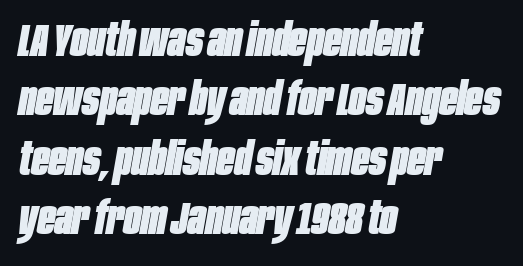
{"italic": "yes", "lean": "right", "slant_degrees": 10, "bold": "yes", "weight": "heavy", "width": "condensed", "stroke_contrast": "low", "x_height": "large", "monospaced": "no", "underline": "no", "align": "left", "line_spacing": "normal", "line_spacing_ratio": 1.29, "letter_spacing": "normal", "letter_spacing_em": 0.0, "glyph_px": 46}
